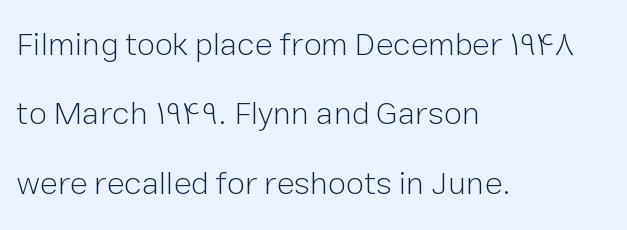
The image shows 33 px light sans-serif type, upright; set left-aligned, loose line spacing (2.1x), normal letter spacing, not underlined; low stroke contrast and a medium x-height.
